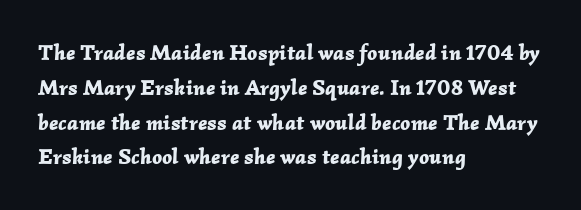
Q: Is the text bold? A: Yes.
Q: Is the text italic (slanted)? A: Yes, it leans right by about 2 degrees.
Q: Is the text underlined? A: No.
Q: How is the paragraph aligned? A: Left-aligned.
Q: Is the spacing between letters normal or unusually wide? A: Normal.
Q: Is the spacing between lines tight, normal or loose? A: Normal.
